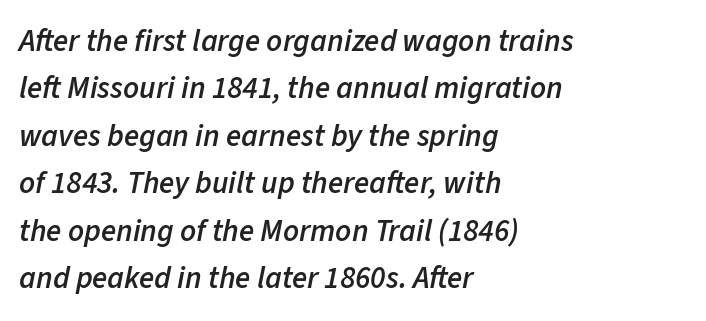
Q: Is the text bold? A: Semi-bold.
Q: Is the text italic (slanted)? A: Yes, it leans right by about 11 degrees.
Q: Is the text underlined? A: No.
Q: How is the paragraph aligned? A: Left-aligned.
Q: Is the spacing between letters normal or unusually wide? A: Normal.
Q: Is the spacing between lines tight, normal or loose? A: Normal.
Q: Width (condensed, normal, or wide)? A: Normal.
Q: Stroke contrast? A: Low.
Q: x-height? A: Medium.
Q: Monospaced? A: No.
